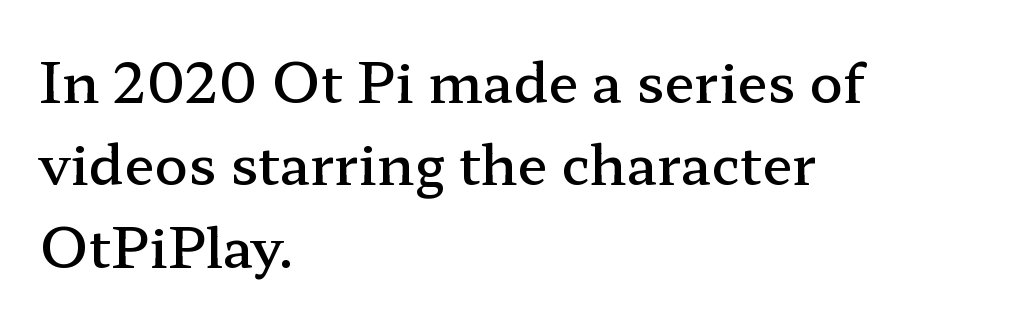
The block of text has a typical density, with ordinary space between rows. Every character sits straight up, as roman type does. Character widths vary here, with narrow letters taking less room than wide ones. Descenders hang freely into open space.
